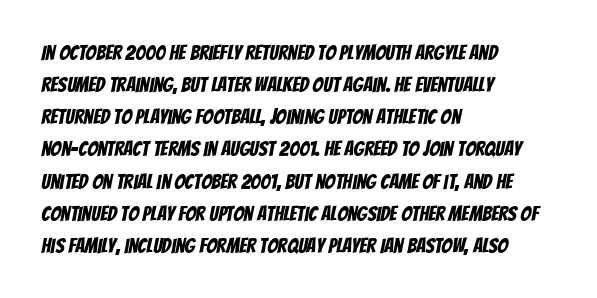
The image shows 21 px text type; set left-aligned, normal line spacing (1.53x), normal letter spacing, not underlined.
